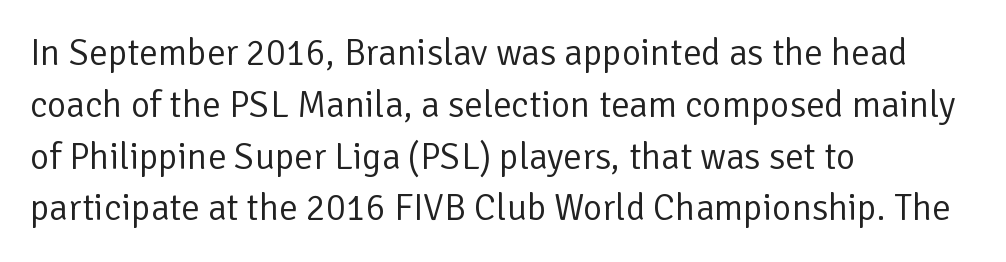
The image shows 37 px regular-weight sans-serif type, upright; set left-aligned, normal line spacing (1.4x), normal letter spacing, not underlined; low stroke contrast and a medium x-height.
